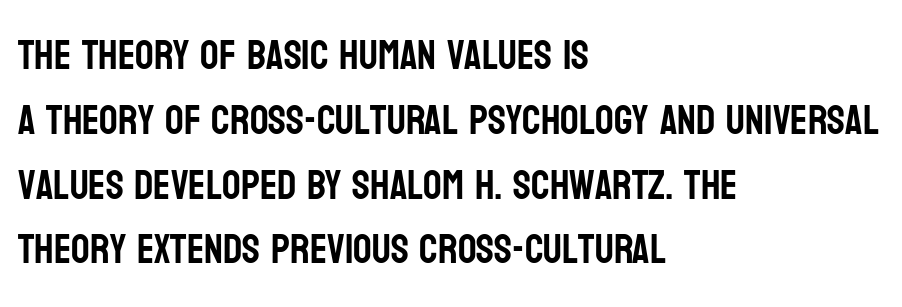
{"serif": "no", "italic": "no", "width": "condensed", "stroke_contrast": "low", "x_height": "large", "monospaced": "no", "underline": "no", "align": "left", "line_spacing": "normal", "line_spacing_ratio": 1.58, "letter_spacing": "normal", "letter_spacing_em": 0.0, "glyph_px": 41}
